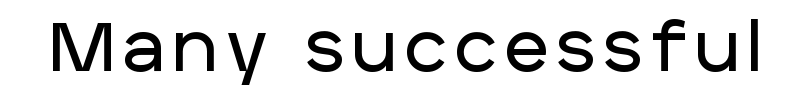
The string is rendered with underlining switched off. Is this a fixed-width face? No — the glyphs have proportional, varying widths. The letters carry no serifs — their stems end cleanly without finishing strokes. Style check: upright.
